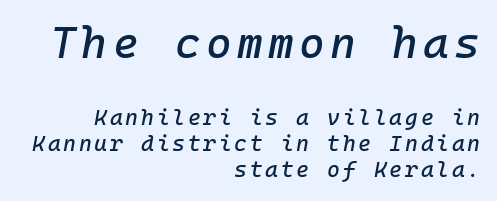
The image shows 44 px text type, italic (leaning right), monospaced; set right-aligned, line spacing 1.18x, not underlined; the first (top) block is 2.0x larger; low stroke contrast and a medium x-height.
